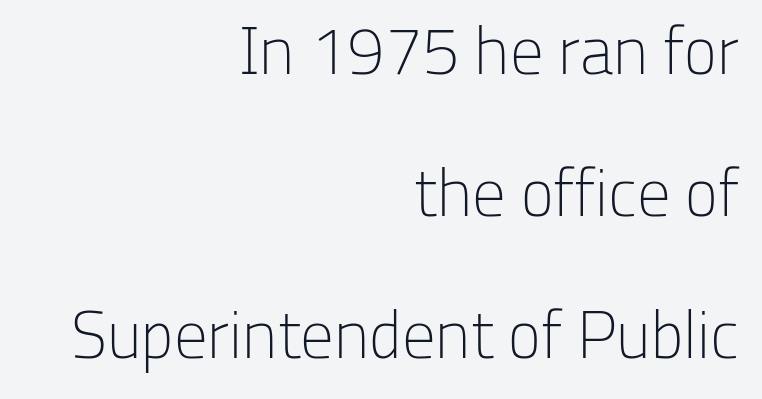
Q: Is the text bold? A: No.
Q: Is the text italic (slanted)? A: No, it is upright.
Q: Is the typeface a serif or a sans-serif typeface? A: Sans-serif.
Q: Is the text underlined? A: No.
Q: How is the paragraph aligned? A: Right-aligned.
Q: Is the spacing between letters normal or unusually wide? A: Normal.
Q: Is the spacing between lines tight, normal or loose? A: Loose.
Q: Width (condensed, normal, or wide)? A: Normal.
Q: Stroke contrast? A: Low.
Q: x-height? A: Medium.
Q: Monospaced? A: No.
